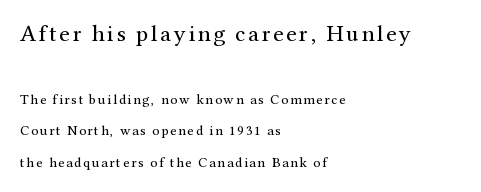
{"italic": "no", "bold": "no", "underline": "no", "align": "left", "line_spacing": "loose", "line_spacing_ratio": 2.27, "larger_block": "first", "size_ratio": 1.64, "glyph_px": 23}
